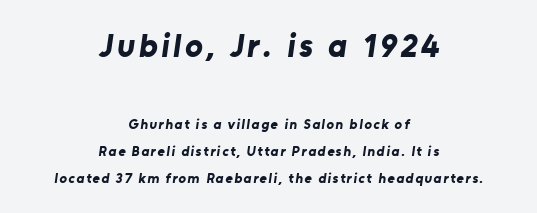
Q: Is the text bold? A: Yes.
Q: Is the typeface a serif or a sans-serif typeface? A: Sans-serif.
Q: Is the text underlined? A: No.
Q: How is the paragraph aligned? A: Centered.
Q: Is the spacing between lines tight, normal or loose? A: Loose.
Q: Which block of text is set in a larger size, the first (top) or the second (bottom)? A: The first (top) one.
Q: Width (condensed, normal, or wide)? A: Normal.
Q: Stroke contrast? A: Low.
Q: x-height? A: Medium.
Q: Monospaced? A: No.
